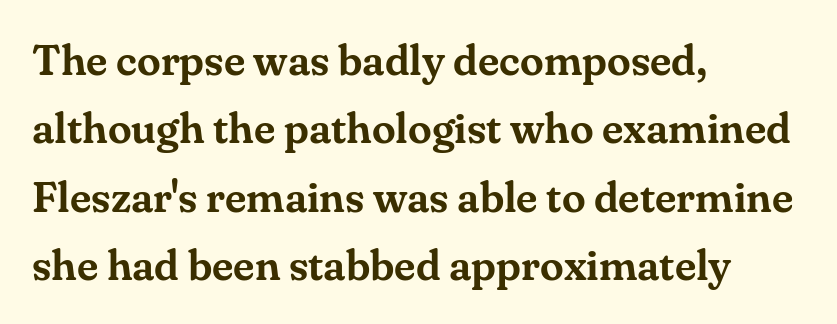
{"serif": "yes", "italic": "no", "width": "normal", "stroke_contrast": "medium", "x_height": "small", "monospaced": "no", "underline": "no", "align": "left", "line_spacing": "normal", "line_spacing_ratio": 1.59, "letter_spacing": "normal", "letter_spacing_em": 0.0, "glyph_px": 43}
